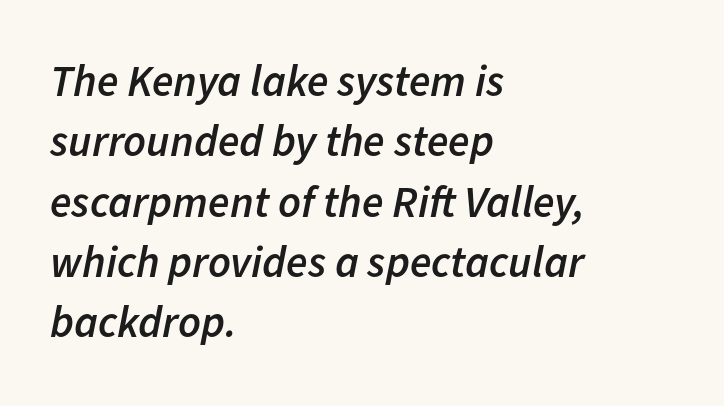
Q: Is the text bold? A: Semi-bold.
Q: Is the text italic (slanted)? A: Yes, it leans right by about 11 degrees.
Q: Is the text underlined? A: No.
Q: How is the paragraph aligned? A: Left-aligned.
Q: Is the spacing between letters normal or unusually wide? A: Normal.
Q: Is the spacing between lines tight, normal or loose? A: Normal.
Q: Width (condensed, normal, or wide)? A: Normal.
Q: Stroke contrast? A: Low.
Q: x-height? A: Medium.
Q: Monospaced? A: No.
